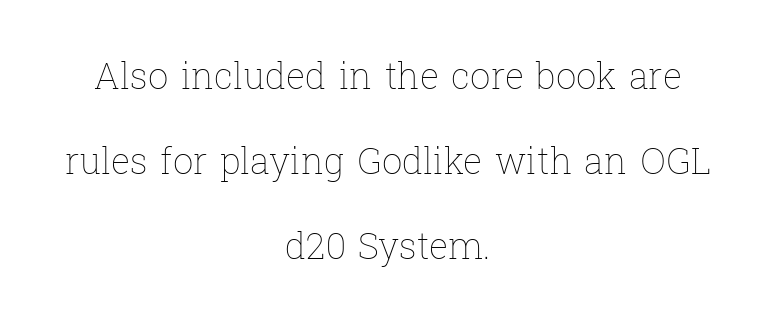
Q: Is the text bold? A: No.
Q: Is the text italic (slanted)? A: No, it is upright.
Q: Is the text underlined? A: No.
Q: How is the paragraph aligned? A: Centered.
Q: Is the spacing between letters normal or unusually wide? A: Normal.
Q: Is the spacing between lines tight, normal or loose? A: Loose.
Q: Width (condensed, normal, or wide)? A: Normal.
Q: Stroke contrast? A: Low.
Q: x-height? A: Medium.
Q: Monospaced? A: No.
